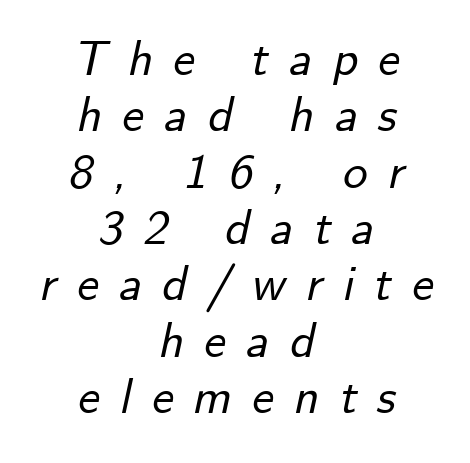
The image shows 49 px text type, italic (leaning right); set centered, tight line spacing (1.15x), unusually wide letter spacing (+0.41 em), not underlined; low stroke contrast and a small x-height.
